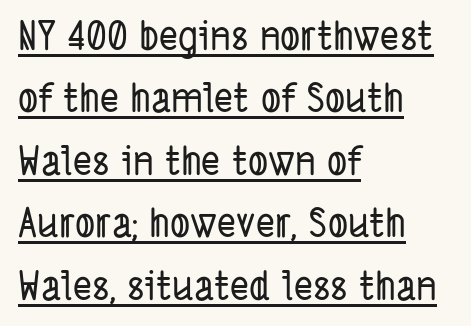
This block has exactly the height ordinary leading produces. The letterforms sit shoulder to shoulder at normal distance. This sample uses a sans-serif face. The rendering uses natural spacing where letterforms have individual widths. A continuous stroke trails under the words, as in a hyperlink.
